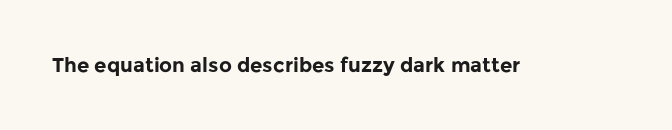
{"italic": "no", "bold": "yes", "underline": "no", "letter_spacing": "normal", "letter_spacing_em": 0.0, "glyph_px": 20}
